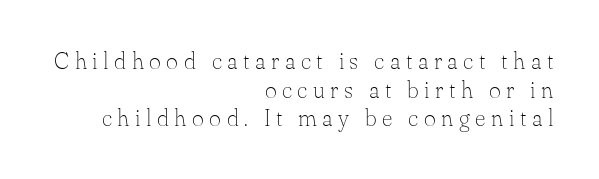
The image shows 23 px text type, upright; set right-aligned, line spacing 1.24x, unusually wide letter spacing (+0.24 em), not underlined.
